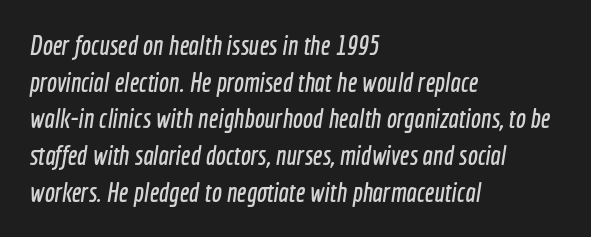
Q: Is the text underlined? A: No.
Q: How is the paragraph aligned? A: Left-aligned.
Q: Is the spacing between letters normal or unusually wide? A: Normal.
Q: Is the spacing between lines tight, normal or loose? A: Normal.
